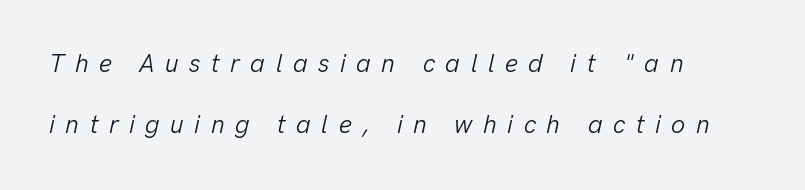
How would I describe the line gaps? Wide and relaxed. The passage shown leans; its letterforms are oblique. Compared with a centered layout, this one pins lines to the left instead. No heavy texture on the line: the type isn't bold. The strip under each line holds only bare page. The tracking jumps out immediately: characters are airy and widely separated.
